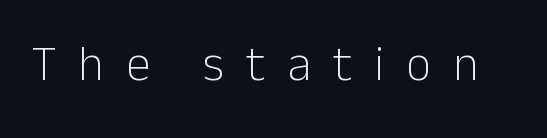
The image shows 49 px light sans-serif type, upright; set unusually wide letter spacing (+0.45 em), not underlined; low stroke contrast and a medium x-height.
